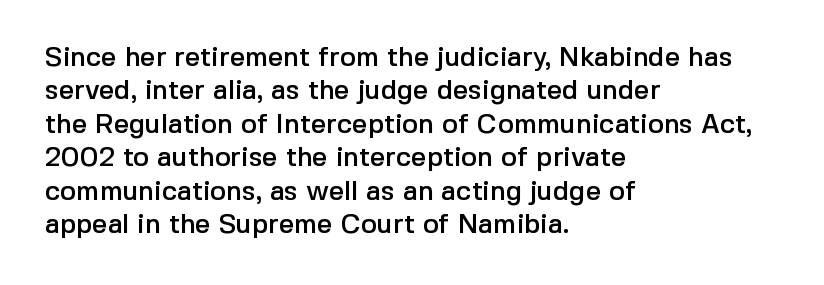
The image shows 27 px text type, upright; set left-aligned, line spacing 1.24x, normal letter spacing, not underlined.
